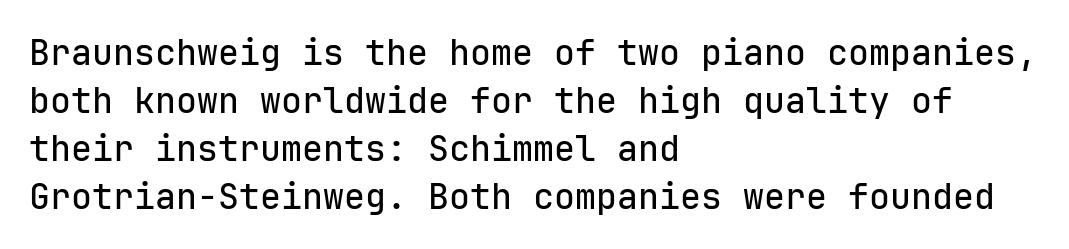
The face used here is rendered with its standard letterfit. The designer went with a sans here, leaving each stem footless. A typesetter would call this monospace, since all characters share one set width. Decoration check: the copy has no underline. Unlike italic type, these characters show no tilt at all. The ragged edge is on the right, which tells us the setting is flush left.
